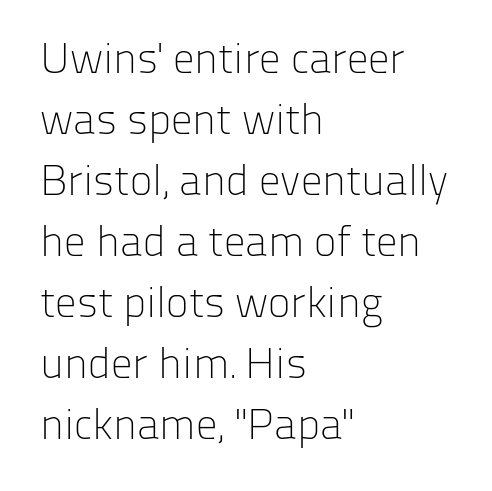
Q: Is the text bold? A: No.
Q: Is the text italic (slanted)? A: No, it is upright.
Q: Is the typeface a serif or a sans-serif typeface? A: Sans-serif.
Q: Is the text underlined? A: No.
Q: How is the paragraph aligned? A: Left-aligned.
Q: Is the spacing between letters normal or unusually wide? A: Normal.
Q: Is the spacing between lines tight, normal or loose? A: Normal.
Q: Width (condensed, normal, or wide)? A: Normal.
Q: Stroke contrast? A: Low.
Q: x-height? A: Medium.
Q: Monospaced? A: No.
